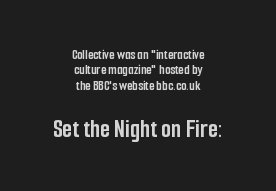
The words here are not underlined. What weight is shown? A full bold with thick strokes. Posture: vertical. The lower block of text is set noticeably larger than the block above it. Vertically, the passage feels compressed, each row crowding the next. The compositor balanced each line on the midline.
